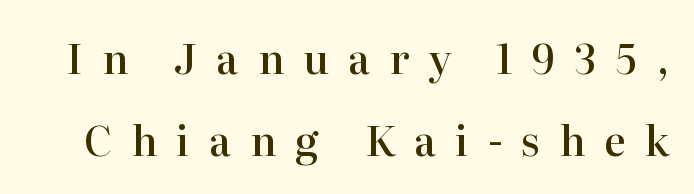
{"serif": "yes", "italic": "no", "bold": "semi", "weight": "semibold", "width": "normal", "stroke_contrast": "high", "x_height": "medium", "monospaced": "no", "underline": "no", "line_spacing": "loose", "line_spacing_ratio": 1.99, "letter_spacing": "wide", "letter_spacing_em": 0.46, "glyph_px": 41}
